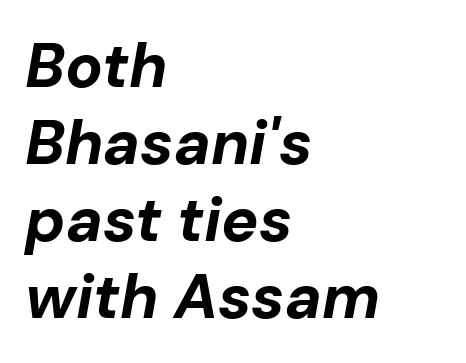
{"italic": "yes", "lean": "right", "slant_degrees": 10, "bold": "yes", "weight": "bold", "width": "normal", "stroke_contrast": "low", "x_height": "medium", "monospaced": "no", "underline": "no", "align": "left", "line_spacing_ratio": 1.24, "letter_spacing": "normal", "letter_spacing_em": 0.0, "glyph_px": 62}
